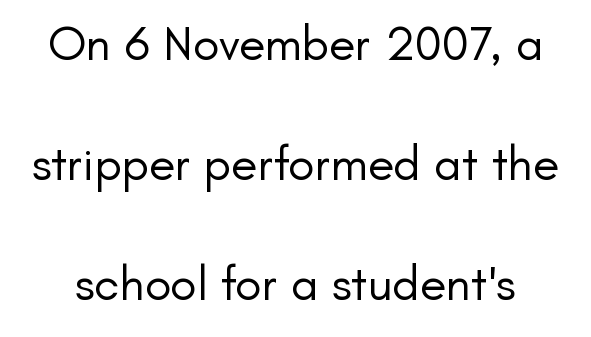
The image shows 49 px regular-weight sans-serif type, upright; set loose line spacing (2.45x), normal letter spacing, not underlined; low stroke contrast and a small x-height.
